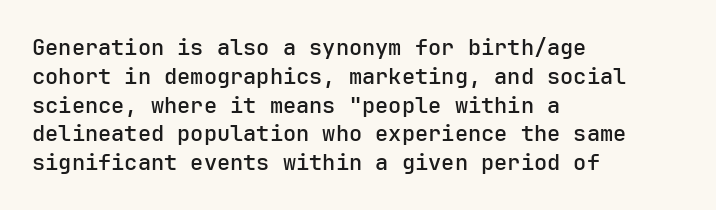
{"italic": "no", "bold": "semi", "underline": "no", "align": "left", "line_spacing": "normal", "line_spacing_ratio": 1.31, "letter_spacing": "normal", "letter_spacing_em": 0.0, "glyph_px": 22}
